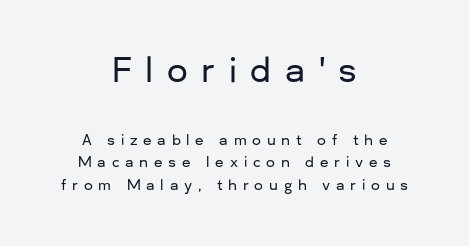
The image shows 33 px sans-serif type, upright; set centered, normal line spacing (1.64x), unusually wide letter spacing (+0.41 em), not underlined; the first (top) block is 2.36x larger; low stroke contrast and a medium x-height.
